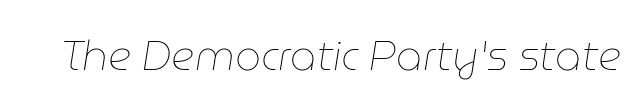
Slant detected: the letters are inclined. Nobody touched the tracking dial on this one. Character widths vary here, with narrow letters taking less room than wide ones. This is not heavy type; no bold has been used. Check the space under the baseline: it is left empty.
